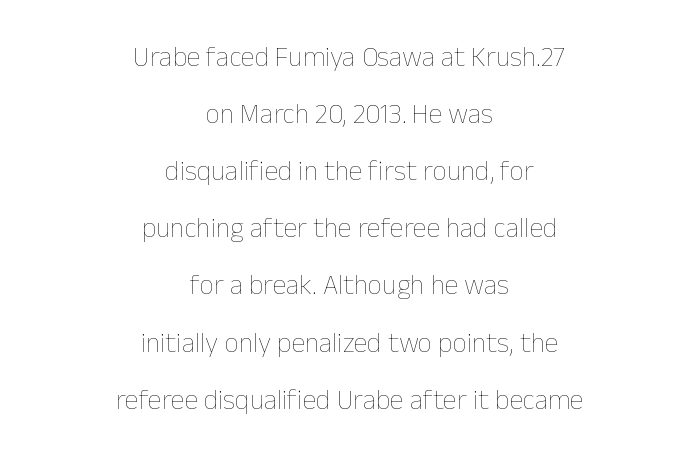
{"italic": "no", "bold": "no", "weight": "thin", "width": "normal", "stroke_contrast": "low", "x_height": "medium", "monospaced": "no", "underline": "no", "align": "center", "line_spacing": "loose", "line_spacing_ratio": 2.04, "letter_spacing": "normal", "letter_spacing_em": 0.0, "glyph_px": 28}
